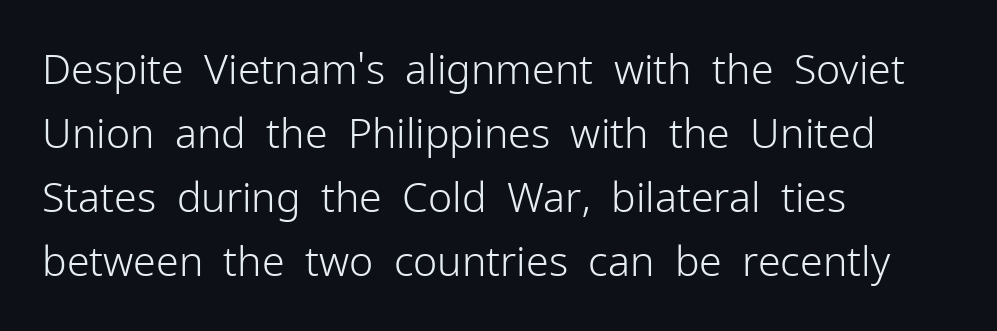
The image shows 41 px light sans-serif type, upright; set left-aligned, normal line spacing (1.56x), normal letter spacing, not underlined; low stroke contrast and a medium x-height.
